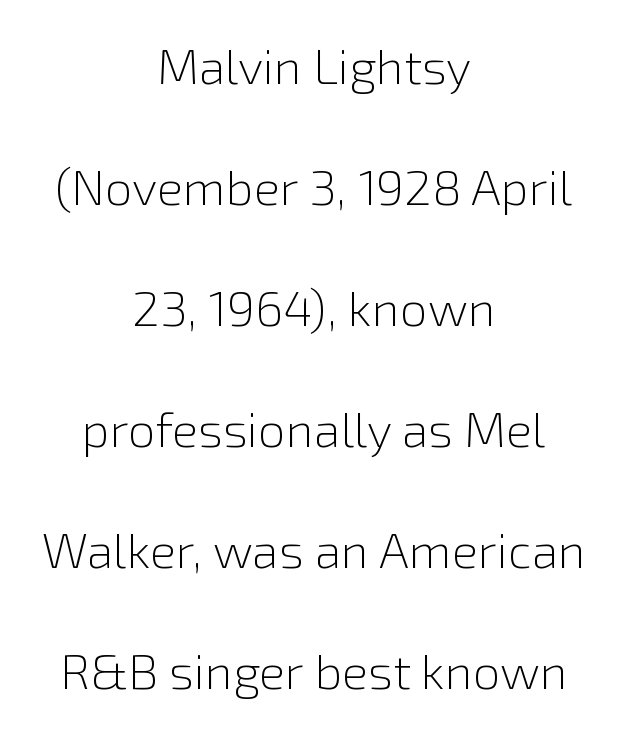
The image shows 49 px light sans-serif type, upright; set centered, loose line spacing (2.47x), normal letter spacing, not underlined; a medium x-height.
